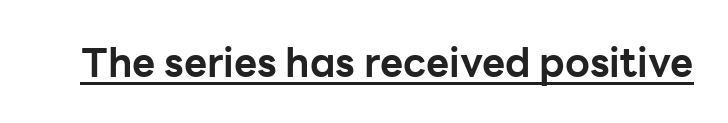
The image shows 40 px bold sans-serif type, upright; set normal letter spacing, underlined; low stroke contrast and a medium x-height.
